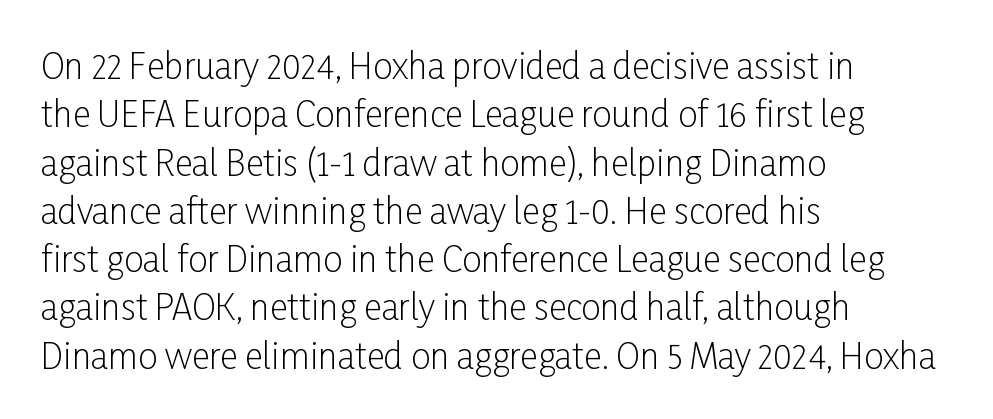
Q: Is the text bold? A: No.
Q: Is the text italic (slanted)? A: No, it is upright.
Q: Is the typeface a serif or a sans-serif typeface? A: Sans-serif.
Q: Is the text underlined? A: No.
Q: How is the paragraph aligned? A: Left-aligned.
Q: Is the spacing between letters normal or unusually wide? A: Normal.
Q: Is the spacing between lines tight, normal or loose? A: Normal.
Q: Width (condensed, normal, or wide)? A: Condensed.
Q: Stroke contrast? A: Low.
Q: x-height? A: Medium.
Q: Monospaced? A: No.
